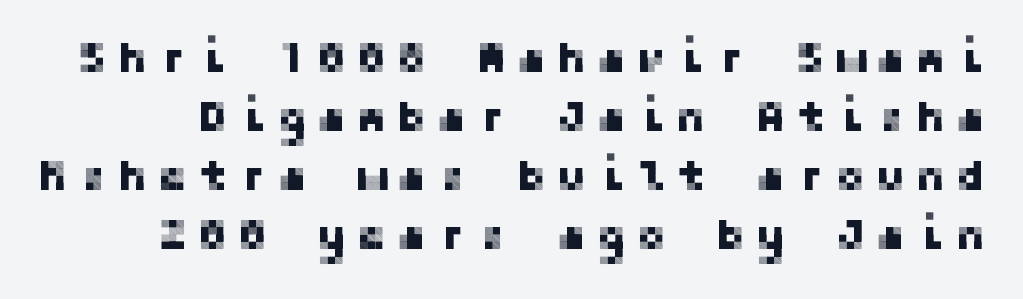
{"serif": "no", "italic": "no", "width": "normal", "stroke_contrast": "low", "x_height": "medium", "underline": "no", "line_spacing": "normal", "line_spacing_ratio": 1.34, "letter_spacing": "wide", "letter_spacing_em": 0.24, "glyph_px": 44}
